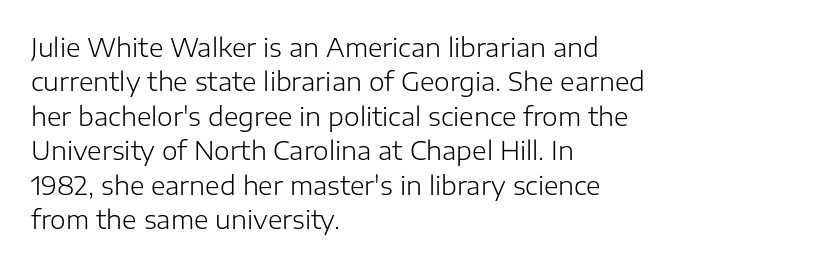
{"italic": "no", "bold": "no", "underline": "no", "align": "left", "line_spacing": "normal", "line_spacing_ratio": 1.38, "letter_spacing": "normal", "letter_spacing_em": 0.0, "glyph_px": 25}
